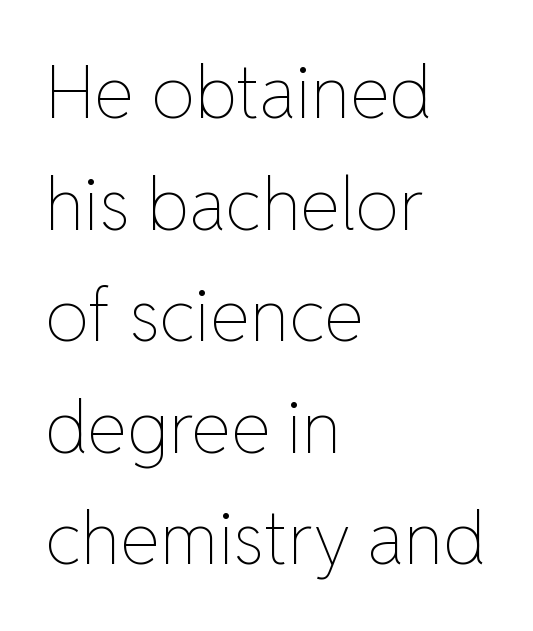
Q: Is the text bold? A: No.
Q: Is the text italic (slanted)? A: No, it is upright.
Q: Is the text underlined? A: No.
Q: How is the paragraph aligned? A: Left-aligned.
Q: Is the spacing between letters normal or unusually wide? A: Normal.
Q: Is the spacing between lines tight, normal or loose? A: Normal.
Q: Width (condensed, normal, or wide)? A: Normal.
Q: Stroke contrast? A: Low.
Q: x-height? A: Medium.
Q: Monospaced? A: No.
